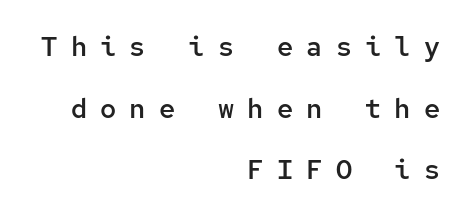
{"italic": "no", "bold": "semi", "underline": "no", "align": "right", "line_spacing": "loose", "line_spacing_ratio": 2.28, "letter_spacing": "wide", "letter_spacing_em": 0.49, "glyph_px": 27}
